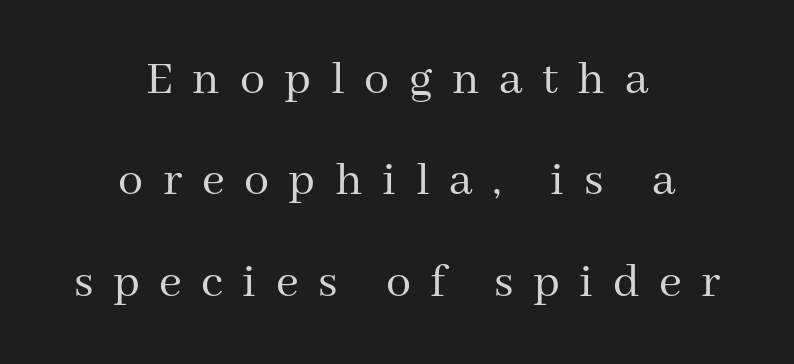
The image shows 50 px regular-weight serif type, upright; set centered, loose line spacing (2.03x), unusually wide letter spacing (+0.39 em), not underlined; medium stroke contrast and a medium x-height.
